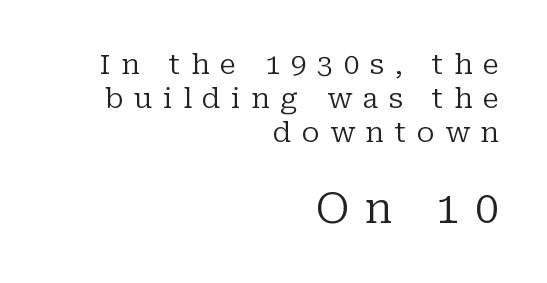
Q: Is the text bold? A: No.
Q: Is the text italic (slanted)? A: No, it is upright.
Q: Is the typeface a serif or a sans-serif typeface? A: Serif.
Q: Is the text underlined? A: No.
Q: How is the paragraph aligned? A: Right-aligned.
Q: Is the spacing between letters normal or unusually wide? A: Unusually wide.
Q: Which block of text is set in a larger size, the first (top) or the second (bottom)? A: The second (bottom) one.
Q: Width (condensed, normal, or wide)? A: Normal.
Q: Stroke contrast? A: Low.
Q: x-height? A: Medium.
Q: Monospaced? A: No.
